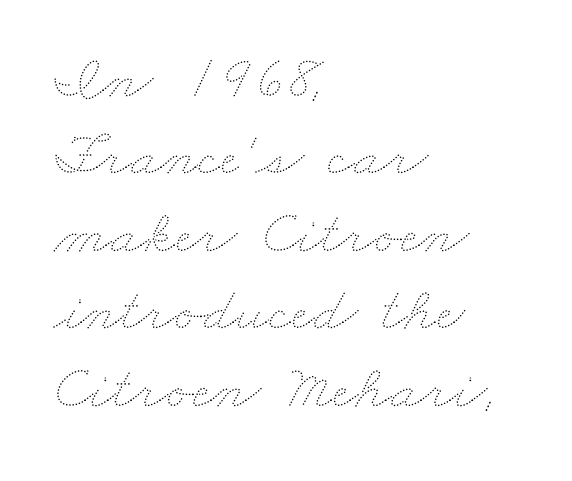
Each word holds together tightly as a unit, with standard inter-letter gaps. The glyphs are unaccompanied by any horizontal stroke below them. This sample keeps an unexceptional amount of space between lines. Looks like regular typesetting: each glyph gets only the width it needs. Is the type heavy? It reads as light-to-regular instead.
